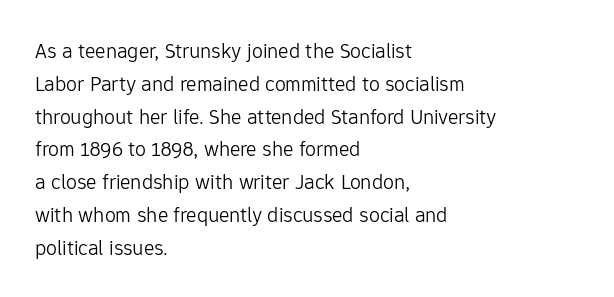
{"italic": "no", "bold": "no", "underline": "no", "align": "left", "line_spacing": "normal", "line_spacing_ratio": 1.49, "letter_spacing": "normal", "letter_spacing_em": 0.0, "glyph_px": 22}
